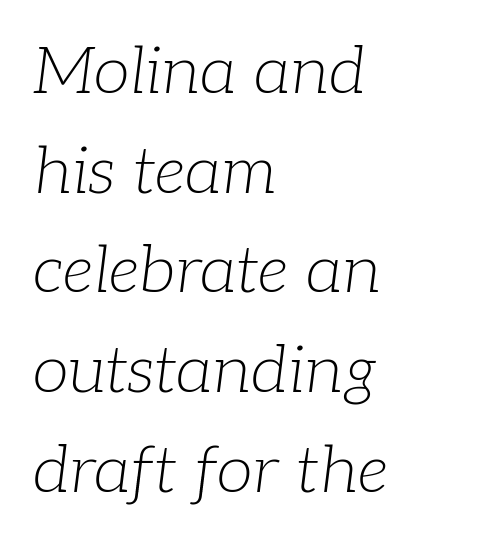
{"serif": "yes", "italic": "yes", "lean": "right", "slant_degrees": 7, "bold": "no", "weight": "light", "width": "normal", "stroke_contrast": "low", "x_height": "medium", "monospaced": "no", "underline": "no", "align": "left", "line_spacing": "normal", "line_spacing_ratio": 1.51, "letter_spacing": "normal", "letter_spacing_em": 0.0, "glyph_px": 66}
